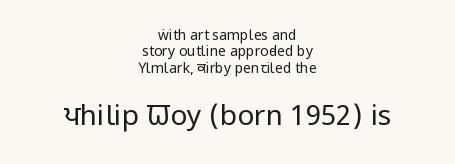
The image shows 28 px regular-weight, condensed sans-serif type, upright; set centered, line spacing 1.17x, normal letter spacing, not underlined; the second (bottom) block is 2.0x larger; low stroke contrast and a large x-height.
